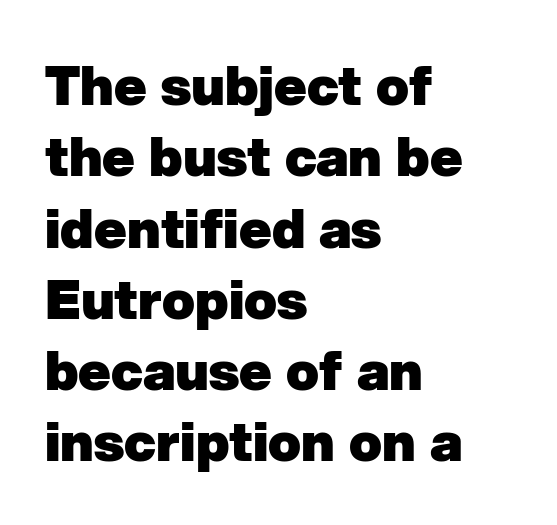
The image shows 54 px heavy sans-serif type; set left-aligned, normal line spacing (1.32x), normal letter spacing, not underlined; low stroke contrast and a medium x-height.
